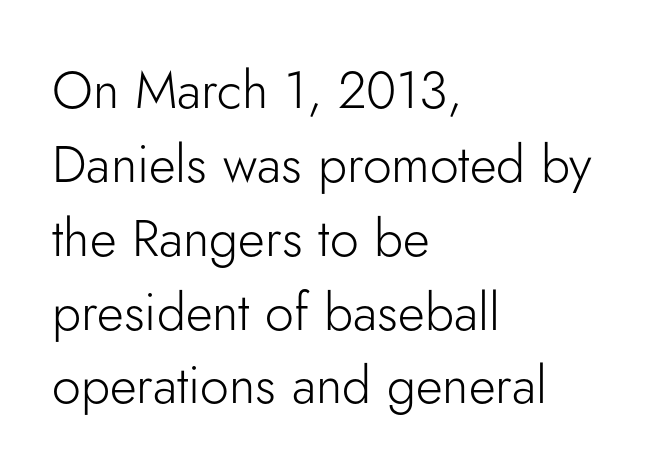
Q: Is the text bold? A: No.
Q: Is the text italic (slanted)? A: No, it is upright.
Q: Is the typeface a serif or a sans-serif typeface? A: Sans-serif.
Q: Is the text underlined? A: No.
Q: How is the paragraph aligned? A: Left-aligned.
Q: Is the spacing between letters normal or unusually wide? A: Normal.
Q: Is the spacing between lines tight, normal or loose? A: Normal.
Q: Width (condensed, normal, or wide)? A: Normal.
Q: Stroke contrast? A: Low.
Q: x-height? A: Small.
Q: Monospaced? A: No.
